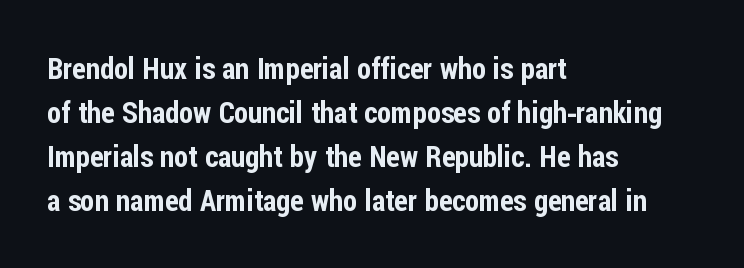
The image shows 29 px condensed sans-serif type, upright; set left-aligned, normal line spacing (1.52x), normal letter spacing, not underlined; low stroke contrast and a medium x-height.
